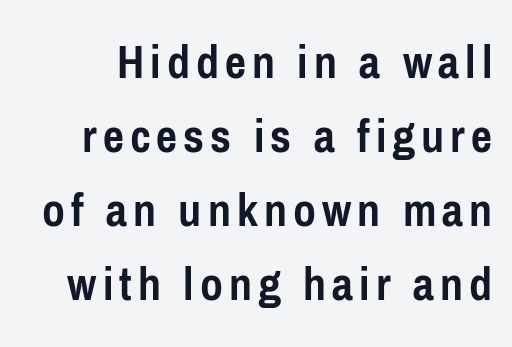
The designer went with a sans here, leaving each stem footless. These lines carry a lot of weight — the face is fully bold. The letters advance in unequal steps, a hallmark of proportional type. Honestly, there is no underline to notice here at all. Does the lettering tilt? It doesn't — this is upright. The line-height multiplier appears to be the usual default.
